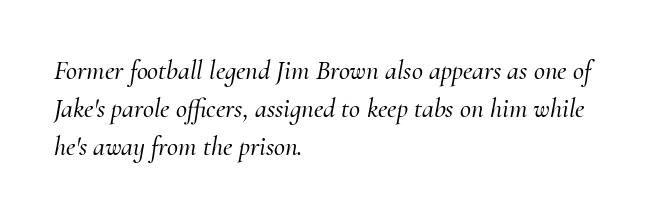
{"italic": "yes", "lean": "right", "slant_degrees": 10, "underline": "no", "align": "left", "line_spacing": "normal", "line_spacing_ratio": 1.41, "letter_spacing": "normal", "letter_spacing_em": 0.0, "glyph_px": 27}
